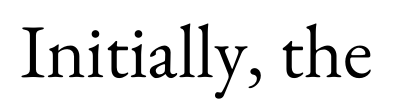
Q: Is the text bold? A: No.
Q: Is the text italic (slanted)? A: No, it is upright.
Q: Is the typeface a serif or a sans-serif typeface? A: Serif.
Q: Is the text underlined? A: No.
Q: Is the spacing between letters normal or unusually wide? A: Normal.
Q: Width (condensed, normal, or wide)? A: Normal.
Q: Stroke contrast? A: Medium.
Q: x-height? A: Small.
Q: Monospaced? A: No.
